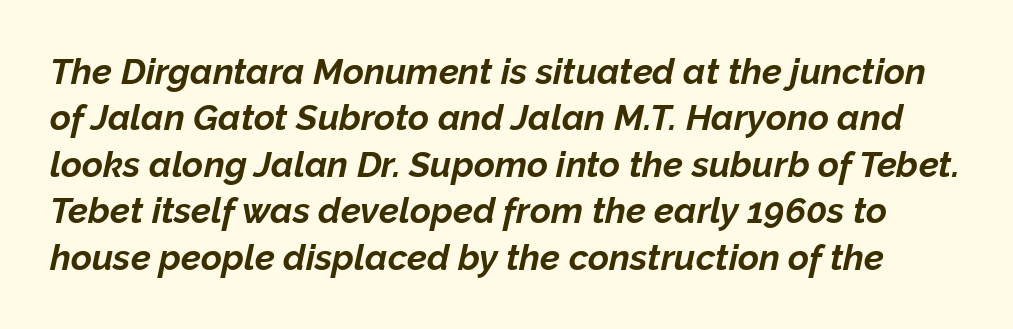
Q: Is the text bold? A: Yes.
Q: Is the text italic (slanted)? A: Yes, it leans right by about 12 degrees.
Q: Is the text underlined? A: No.
Q: Is the spacing between letters normal or unusually wide? A: Normal.
Q: Is the spacing between lines tight, normal or loose? A: Normal.
Q: Width (condensed, normal, or wide)? A: Normal.
Q: Stroke contrast? A: Low.
Q: x-height? A: Medium.
Q: Monospaced? A: No.
